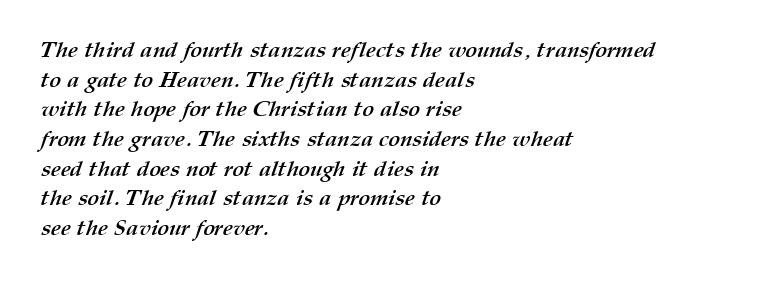
Q: Is the text bold? A: Yes.
Q: Is the text underlined? A: No.
Q: How is the paragraph aligned? A: Left-aligned.
Q: Is the spacing between letters normal or unusually wide? A: Normal.
Q: Is the spacing between lines tight, normal or loose? A: Normal.
